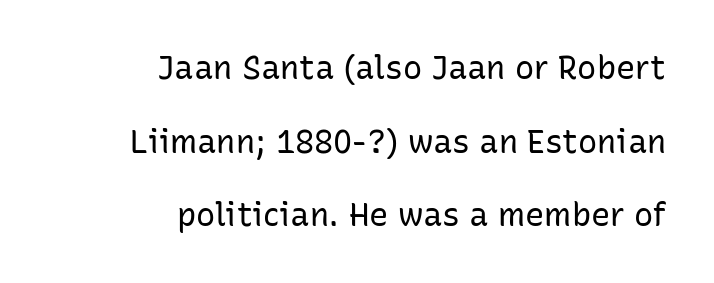
The image shows 32 px regular-weight sans-serif type, upright; set right-aligned, loose line spacing (2.3x), normal letter spacing, not underlined; low stroke contrast and a medium x-height.
